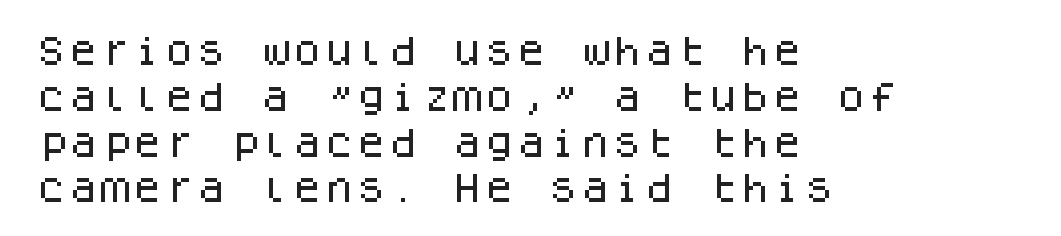
Q: Is the text italic (slanted)? A: No, it is upright.
Q: Is the typeface a serif or a sans-serif typeface? A: Sans-serif.
Q: Is the text underlined? A: No.
Q: How is the paragraph aligned? A: Left-aligned.
Q: Is the spacing between letters normal or unusually wide? A: Normal.
Q: Is the spacing between lines tight, normal or loose? A: Normal.
Q: Width (condensed, normal, or wide)? A: Normal.
Q: Stroke contrast? A: Low.
Q: x-height? A: Large.
Q: Monospaced? A: Yes.
